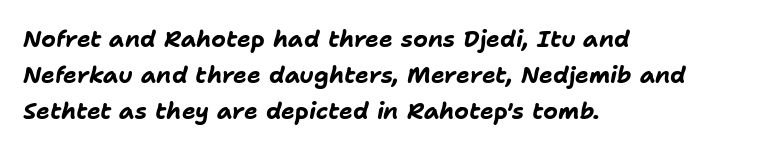
{"italic": "yes", "lean": "right", "slant_degrees": 11, "bold": "yes", "underline": "no", "align": "left", "line_spacing": "normal", "line_spacing_ratio": 1.57, "letter_spacing": "normal", "letter_spacing_em": 0.0, "glyph_px": 23}
